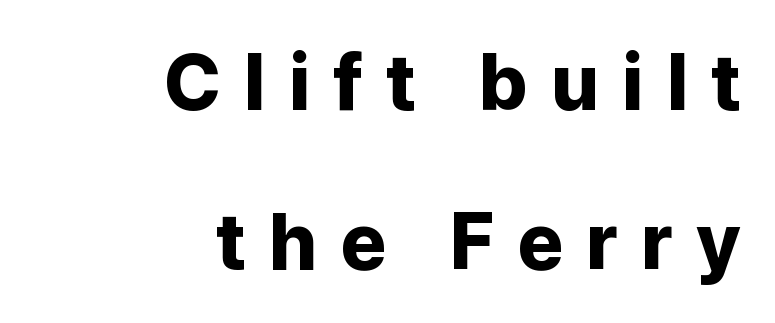
{"serif": "no", "italic": "no", "bold": "yes", "weight": "bold", "width": "normal", "stroke_contrast": "low", "x_height": "medium", "monospaced": "no", "underline": "no", "align": "right", "line_spacing": "loose", "line_spacing_ratio": 2.01, "letter_spacing": "wide", "letter_spacing_em": 0.29, "glyph_px": 79}
